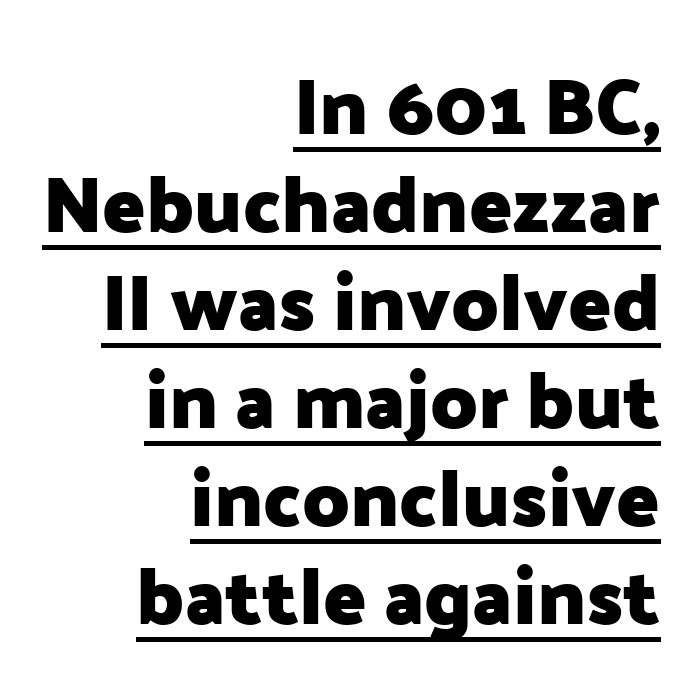
The image shows 79 px heavy sans-serif type, upright; set right-aligned, line spacing 1.24x, normal letter spacing, underlined; low stroke contrast and a medium x-height.
